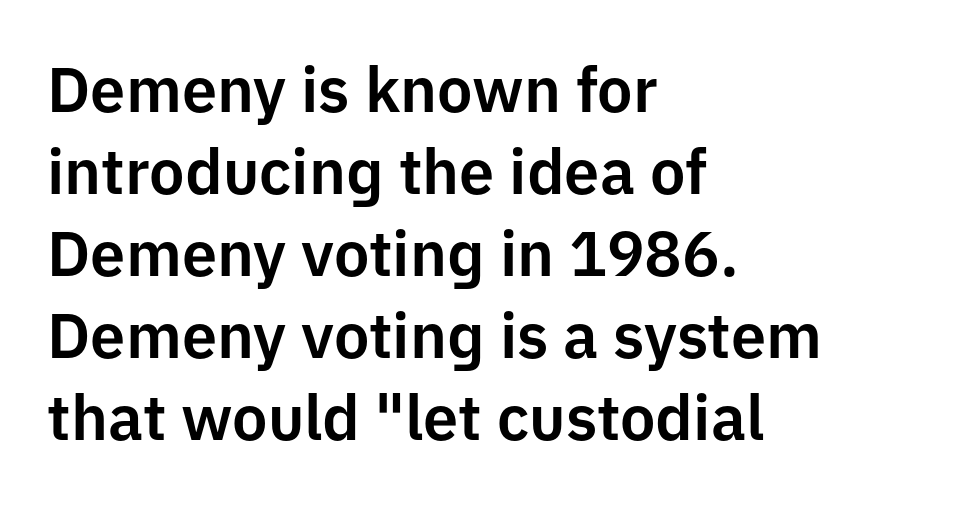
The image shows 63 px sans-serif type, upright; set left-aligned, normal line spacing (1.3x), normal letter spacing, not underlined; low stroke contrast and a medium x-height.
